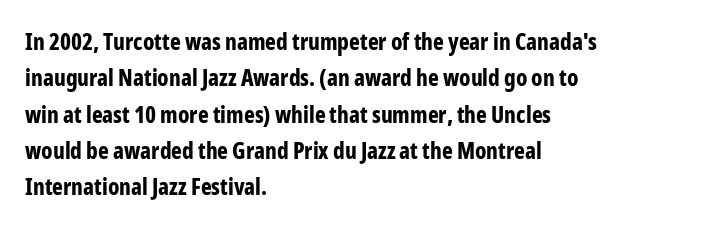
The image shows 23 px bold type, upright; set left-aligned, normal line spacing (1.58x), normal letter spacing, not underlined.
